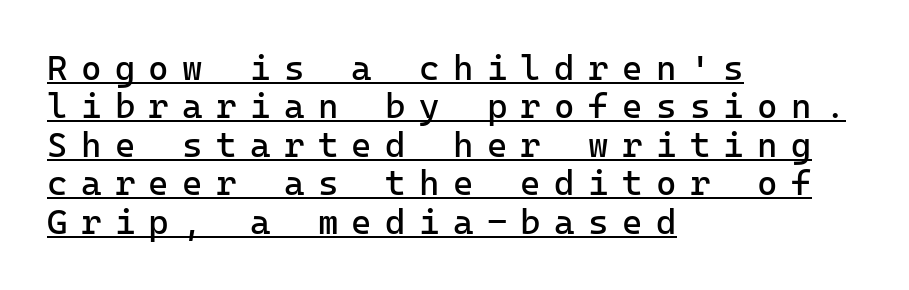
{"serif": "no", "italic": "no", "bold": "no", "weight": "regular", "width": "normal", "stroke_contrast": "low", "x_height": "medium", "underline": "yes", "align": "left", "line_spacing": "tight", "line_spacing_ratio": 1.1, "letter_spacing": "wide", "letter_spacing_em": 0.38, "glyph_px": 35}
